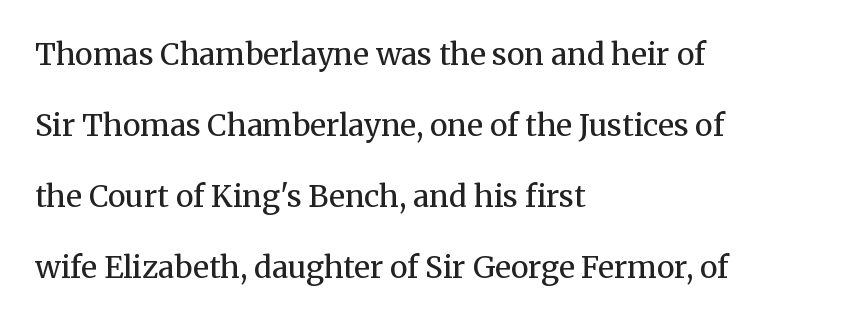
Q: Is the text bold? A: No.
Q: Is the text italic (slanted)? A: No, it is upright.
Q: Is the typeface a serif or a sans-serif typeface? A: Serif.
Q: Is the text underlined? A: No.
Q: How is the paragraph aligned? A: Left-aligned.
Q: Is the spacing between letters normal or unusually wide? A: Normal.
Q: Is the spacing between lines tight, normal or loose? A: Loose.
Q: Width (condensed, normal, or wide)? A: Normal.
Q: Stroke contrast? A: Medium.
Q: x-height? A: Medium.
Q: Monospaced? A: No.
